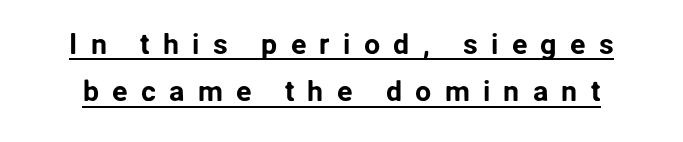
Q: Is the text italic (slanted)? A: No, it is upright.
Q: Is the typeface a serif or a sans-serif typeface? A: Sans-serif.
Q: Is the text underlined? A: Yes.
Q: Is the spacing between letters normal or unusually wide? A: Unusually wide.
Q: Is the spacing between lines tight, normal or loose? A: Normal.
Q: Width (condensed, normal, or wide)? A: Normal.
Q: Stroke contrast? A: Low.
Q: x-height? A: Medium.
Q: Monospaced? A: No.
